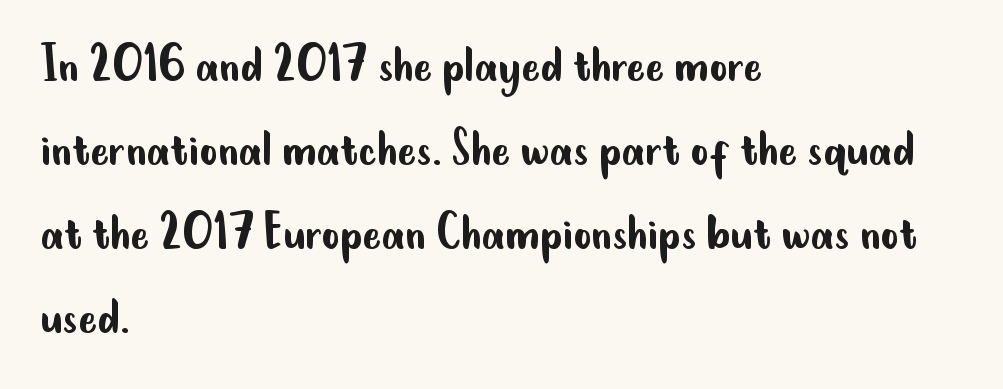
The image shows 56 px regular-weight, condensed sans-serif type, upright; set left-aligned, normal line spacing (1.5x), normal letter spacing, not underlined; low stroke contrast and a small x-height.
